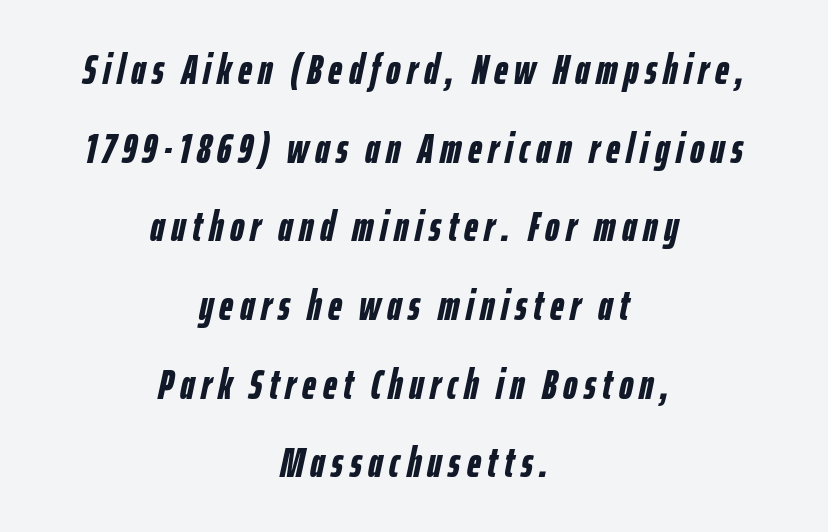
Q: Is the text bold? A: Yes.
Q: Is the text italic (slanted)? A: Yes, it leans right by about 12 degrees.
Q: Is the text underlined? A: No.
Q: How is the paragraph aligned? A: Centered.
Q: Width (condensed, normal, or wide)? A: Condensed.
Q: Stroke contrast? A: Low.
Q: x-height? A: Medium.
Q: Monospaced? A: No.
